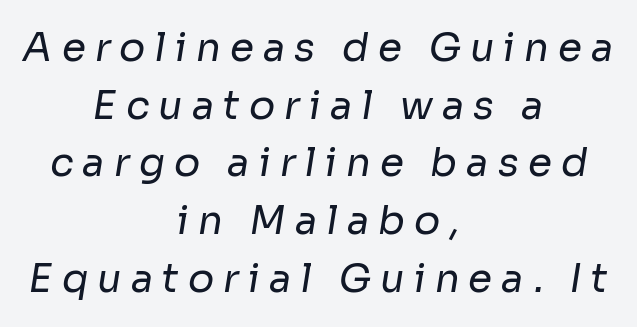
{"serif": "no", "bold": "no", "weight": "regular", "width": "normal", "stroke_contrast": "low", "x_height": "medium", "monospaced": "no", "underline": "no", "align": "center", "line_spacing": "normal", "line_spacing_ratio": 1.48, "letter_spacing": "wide", "letter_spacing_em": 0.23, "glyph_px": 39}
